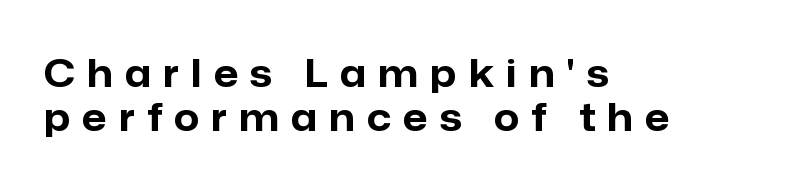
Varying glyph widths throughout — classic text-font behaviour. Typeset ragged right — the left edge is the straight one. Type style note: lacks serifs. Rows of type sit shoulder to shoulder in the vertical direction. These lines have a slow, spaced-out rhythm from letter to letter.
